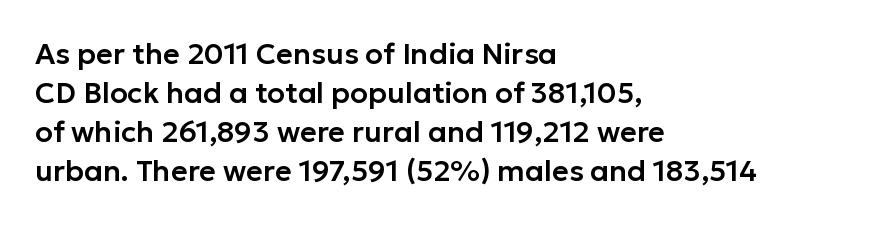
The image shows 29 px sans-serif type, upright; set left-aligned, normal line spacing (1.35x), normal letter spacing, not underlined; low stroke contrast and a medium x-height.
